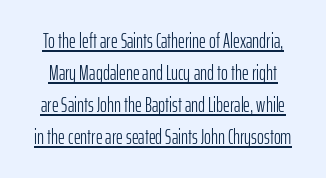
Q: Is the text bold? A: No.
Q: Is the text italic (slanted)? A: No, it is upright.
Q: Is the text underlined? A: Yes.
Q: Is the spacing between letters normal or unusually wide? A: Normal.
Q: Is the spacing between lines tight, normal or loose? A: Normal.
